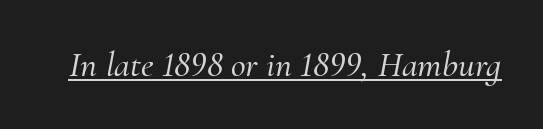
The image shows 36 px serif type, italic (leaning right); set normal letter spacing, underlined; medium stroke contrast and a small x-height.
